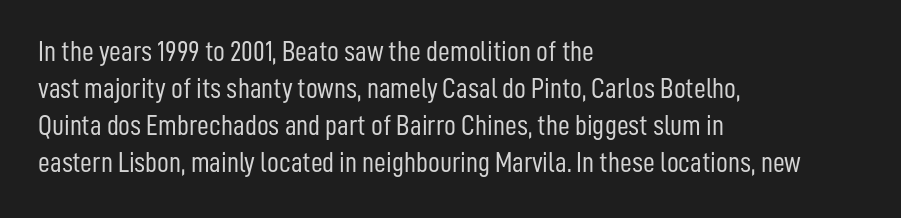
{"serif": "no", "italic": "no", "bold": "no", "weight": "light", "width": "condensed", "stroke_contrast": "low", "x_height": "medium", "monospaced": "no", "underline": "no", "align": "left", "line_spacing": "normal", "line_spacing_ratio": 1.28, "letter_spacing": "normal", "letter_spacing_em": 0.0, "glyph_px": 29}
